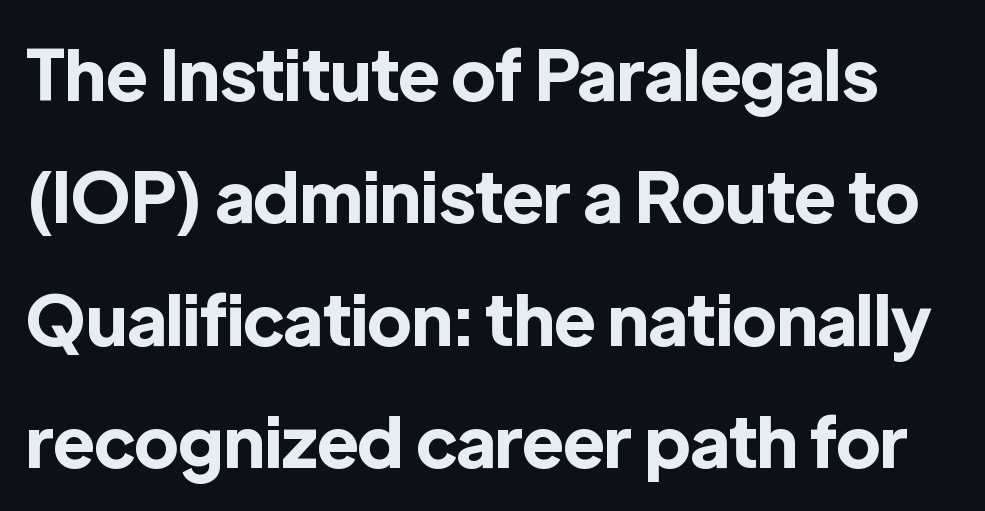
Q: Is the text bold? A: Yes.
Q: Is the text italic (slanted)? A: No, it is upright.
Q: Is the typeface a serif or a sans-serif typeface? A: Sans-serif.
Q: Is the text underlined? A: No.
Q: Is the spacing between letters normal or unusually wide? A: Normal.
Q: Width (condensed, normal, or wide)? A: Normal.
Q: x-height? A: Medium.
Q: Monospaced? A: No.
